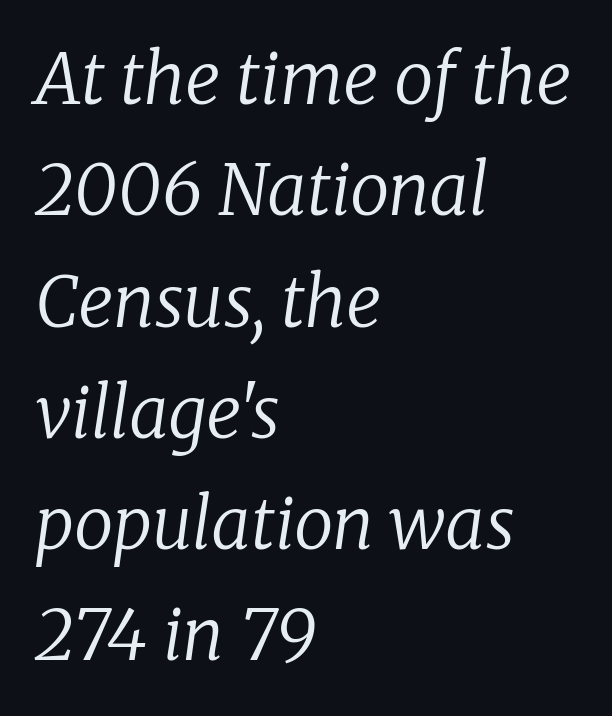
{"serif": "yes", "italic": "yes", "lean": "right", "slant_degrees": 8, "bold": "no", "weight": "regular", "width": "normal", "stroke_contrast": "low", "x_height": "medium", "monospaced": "no", "underline": "no", "align": "left", "line_spacing": "normal", "line_spacing_ratio": 1.59, "letter_spacing": "normal", "letter_spacing_em": 0.0, "glyph_px": 70}
